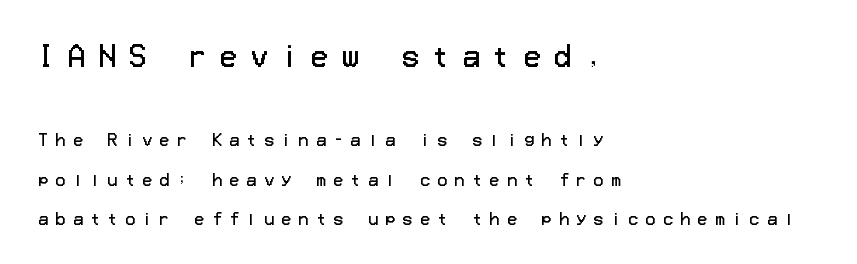
The image shows 28 px regular-weight sans-serif type, upright; set left-aligned, loose line spacing (2.46x), unusually wide letter spacing (+0.48 em), not underlined; the first (top) block is 1.75x larger; low stroke contrast and a medium x-height.
